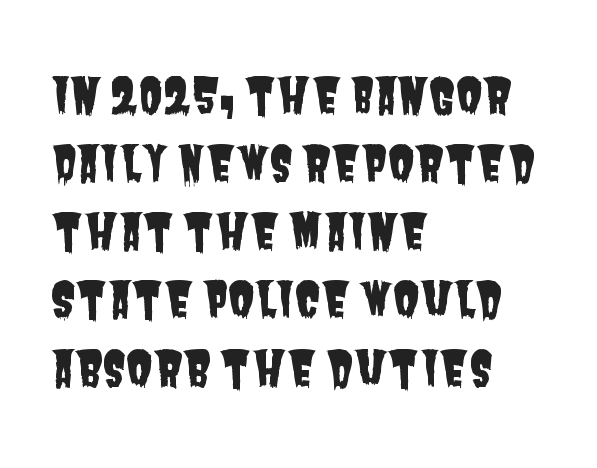
Q: Is the typeface a serif or a sans-serif typeface? A: Sans-serif.
Q: Is the text underlined? A: No.
Q: How is the paragraph aligned? A: Left-aligned.
Q: Is the spacing between letters normal or unusually wide? A: Normal.
Q: Is the spacing between lines tight, normal or loose? A: Normal.
Q: Width (condensed, normal, or wide)? A: Condensed.
Q: Stroke contrast? A: Low.
Q: x-height? A: Large.
Q: Monospaced? A: No.
